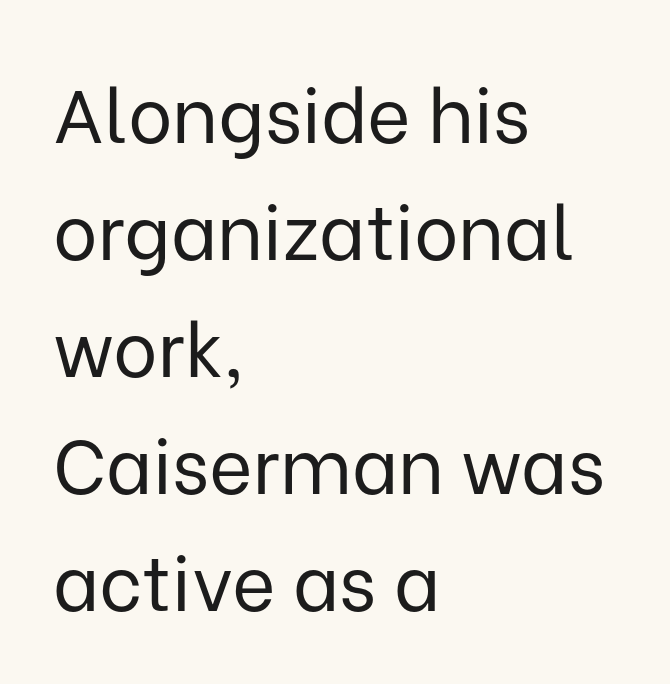
Q: Is the text bold? A: No.
Q: Is the text italic (slanted)? A: No, it is upright.
Q: Is the typeface a serif or a sans-serif typeface? A: Sans-serif.
Q: Is the text underlined? A: No.
Q: How is the paragraph aligned? A: Left-aligned.
Q: Is the spacing between letters normal or unusually wide? A: Normal.
Q: Is the spacing between lines tight, normal or loose? A: Normal.
Q: Width (condensed, normal, or wide)? A: Normal.
Q: Stroke contrast? A: Low.
Q: x-height? A: Medium.
Q: Monospaced? A: No.
